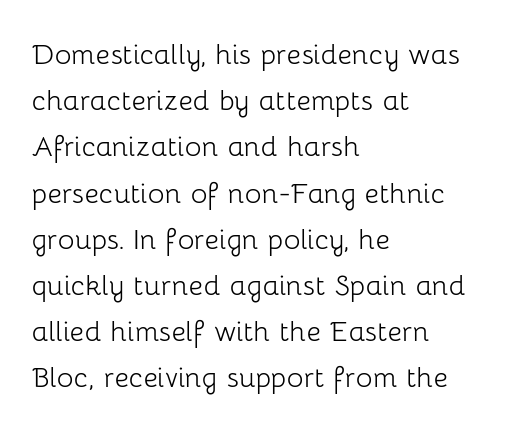
{"serif": "no", "italic": "no", "bold": "no", "weight": "light", "width": "normal", "stroke_contrast": "low", "x_height": "medium", "monospaced": "no", "underline": "no", "align": "left", "line_spacing": "normal", "line_spacing_ratio": 1.32, "letter_spacing": "normal", "letter_spacing_em": 0.0, "glyph_px": 35}
